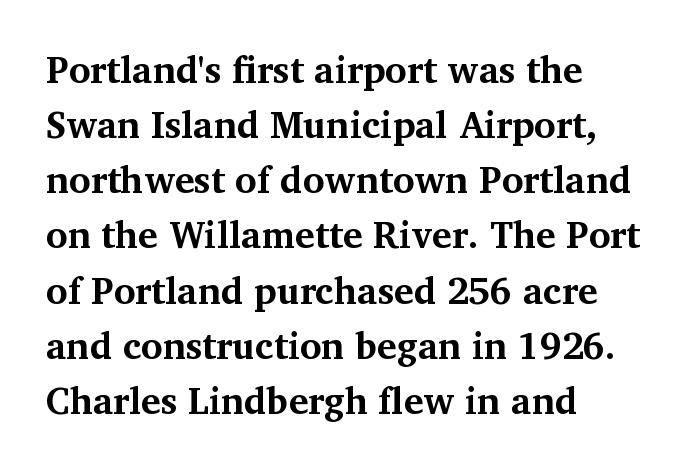
The image shows 37 px bold serif type, upright; set left-aligned, normal line spacing (1.49x), normal letter spacing, not underlined; medium stroke contrast and a medium x-height.
